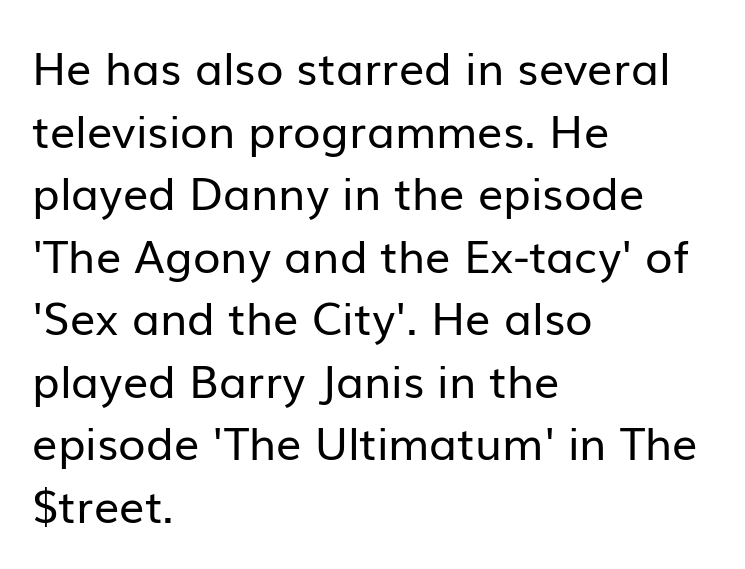
If you drew a line through each stem, it would be perfectly vertical. The tracking reads as untouched default to a designer's eye. Each stroke keeps to a modest, everyday thickness or less. The rendering uses natural spacing where letterforms have individual widths. The glyphs in this specimen are sans serif.
